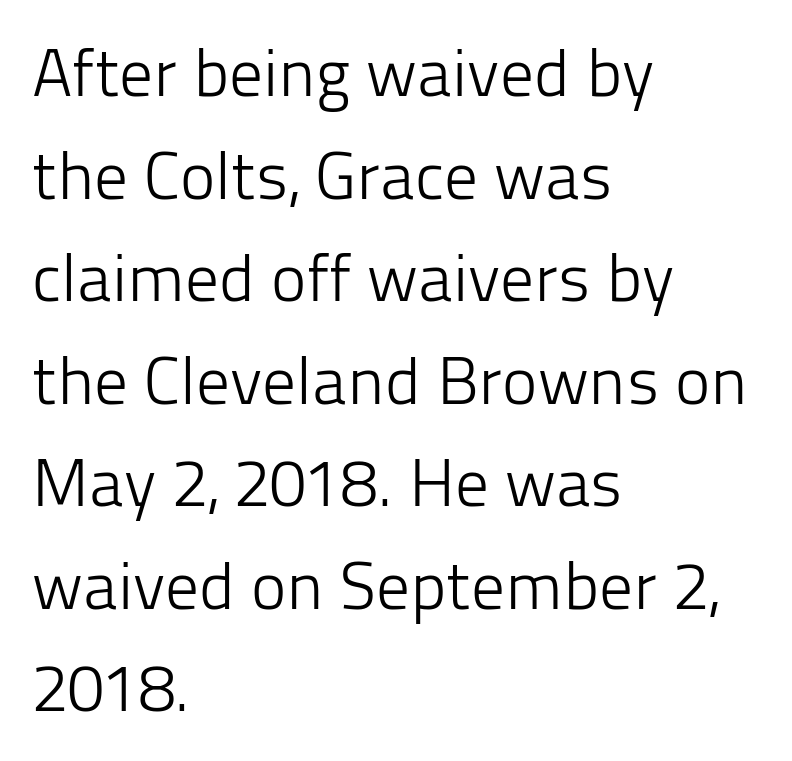
{"serif": "no", "italic": "no", "bold": "no", "weight": "light", "width": "normal", "stroke_contrast": "low", "x_height": "medium", "monospaced": "no", "underline": "no", "align": "left", "line_spacing": "normal", "line_spacing_ratio": 1.53, "letter_spacing": "normal", "letter_spacing_em": 0.0, "glyph_px": 67}
